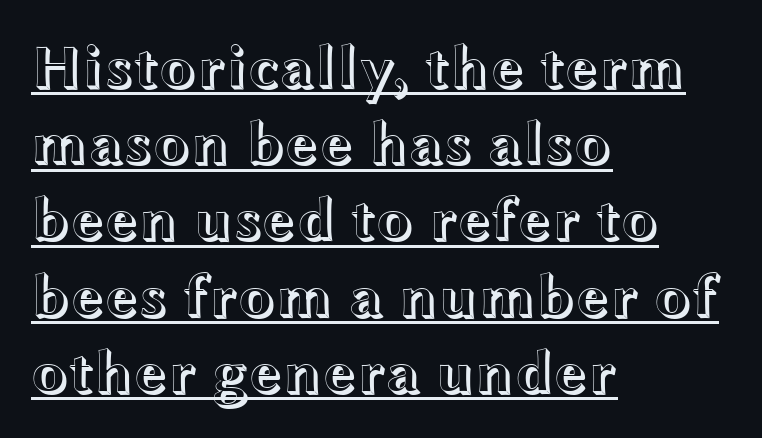
Q: Is the text italic (slanted)? A: No, it is upright.
Q: Is the text underlined? A: Yes.
Q: How is the paragraph aligned? A: Left-aligned.
Q: Is the spacing between letters normal or unusually wide? A: Normal.
Q: Is the spacing between lines tight, normal or loose? A: Normal.
Q: Width (condensed, normal, or wide)? A: Wide.
Q: x-height? A: Medium.
Q: Monospaced? A: No.
